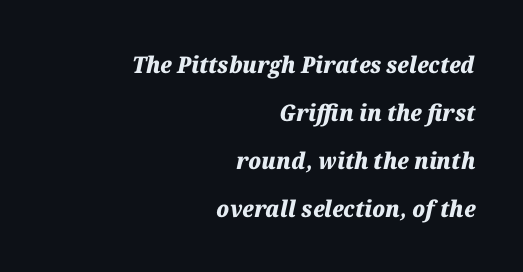
The image shows 23 px bold type, italic (leaning right); set right-aligned, loose line spacing (2.08x), normal letter spacing, not underlined.
